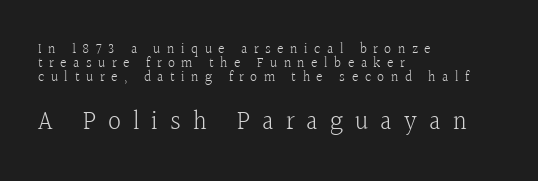
Q: Is the text bold? A: No.
Q: Is the text italic (slanted)? A: No, it is upright.
Q: Is the text underlined? A: No.
Q: How is the paragraph aligned? A: Left-aligned.
Q: Is the spacing between letters normal or unusually wide? A: Unusually wide.
Q: Is the spacing between lines tight, normal or loose? A: Tight.
Q: Which block of text is set in a larger size, the first (top) or the second (bottom)? A: The second (bottom) one.
